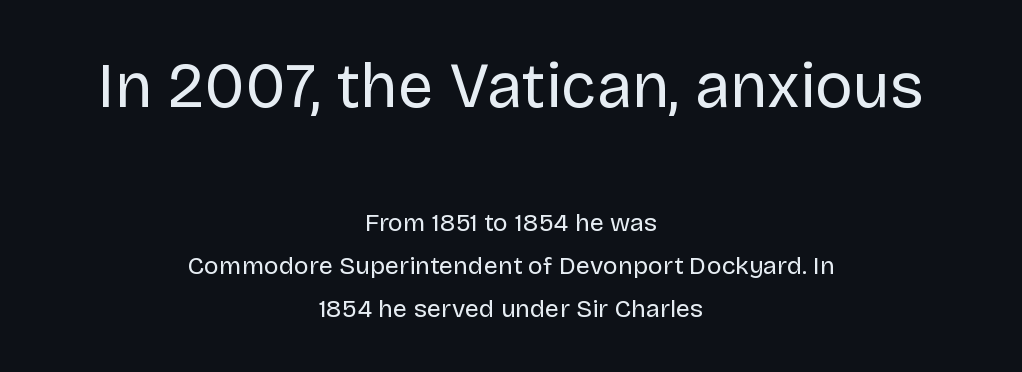
Q: Is the text bold? A: No.
Q: Is the text italic (slanted)? A: No, it is upright.
Q: Is the typeface a serif or a sans-serif typeface? A: Sans-serif.
Q: Is the text underlined? A: No.
Q: How is the paragraph aligned? A: Centered.
Q: Is the spacing between letters normal or unusually wide? A: Normal.
Q: Which block of text is set in a larger size, the first (top) or the second (bottom)? A: The first (top) one.
Q: Width (condensed, normal, or wide)? A: Normal.
Q: Stroke contrast? A: Low.
Q: x-height? A: Large.
Q: Monospaced? A: No.
